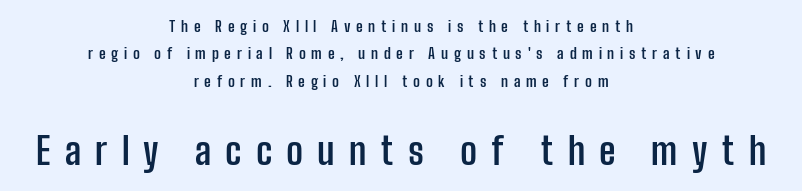
{"serif": "no", "italic": "no", "bold": "yes", "weight": "semibold", "width": "condensed", "stroke_contrast": "low", "x_height": "medium", "monospaced": "no", "underline": "no", "align": "center", "line_spacing_ratio": 1.82, "letter_spacing": "wide", "letter_spacing_em": 0.38, "larger_block": "second", "size_ratio": 2.47, "glyph_px": 37}
